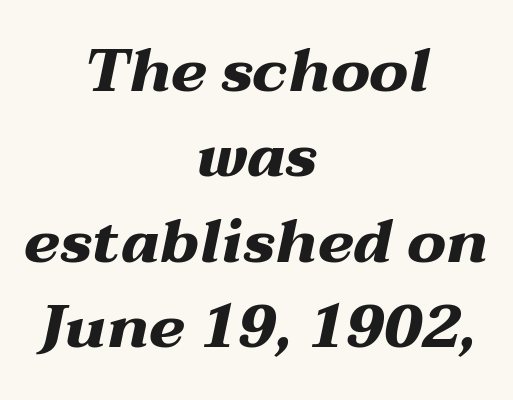
The image shows 61 px heavy, wide type, italic (leaning right); set centered, normal line spacing (1.4x), normal letter spacing, not underlined; medium stroke contrast and a medium x-height.
